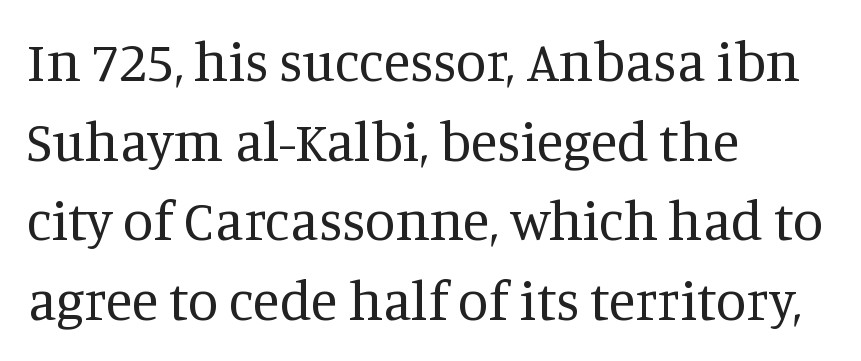
Q: Is the text bold? A: No.
Q: Is the text italic (slanted)? A: No, it is upright.
Q: Is the typeface a serif or a sans-serif typeface? A: Serif.
Q: Is the text underlined? A: No.
Q: How is the paragraph aligned? A: Left-aligned.
Q: Is the spacing between letters normal or unusually wide? A: Normal.
Q: Is the spacing between lines tight, normal or loose? A: Normal.
Q: Width (condensed, normal, or wide)? A: Normal.
Q: Stroke contrast? A: Medium.
Q: x-height? A: Large.
Q: Monospaced? A: No.
